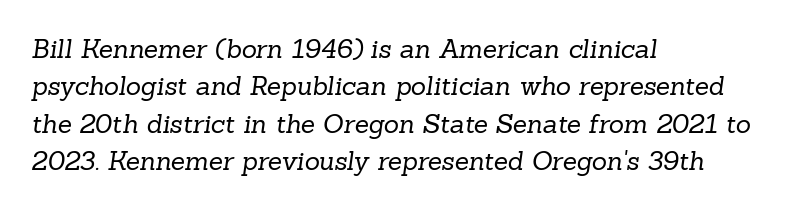
{"bold": "no", "underline": "no", "align": "left", "line_spacing": "normal", "line_spacing_ratio": 1.44, "letter_spacing": "normal", "letter_spacing_em": 0.0, "glyph_px": 26}
